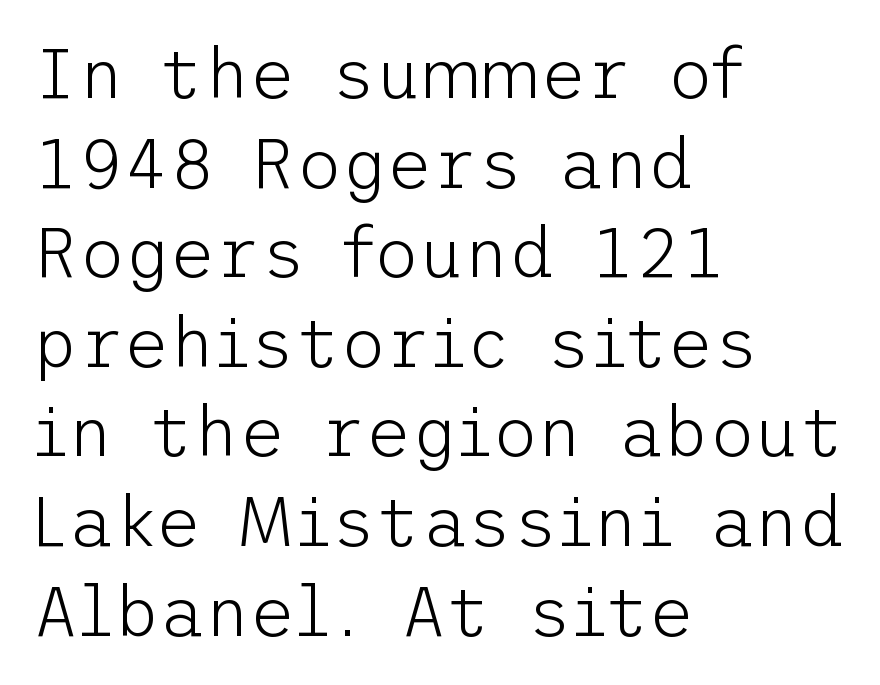
{"serif": "no", "italic": "no", "bold": "no", "weight": "light", "width": "normal", "stroke_contrast": "low", "x_height": "medium", "underline": "no", "align": "left", "line_spacing": "normal", "line_spacing_ratio": 1.28, "letter_spacing": "normal", "letter_spacing_em": 0.0, "glyph_px": 70}
